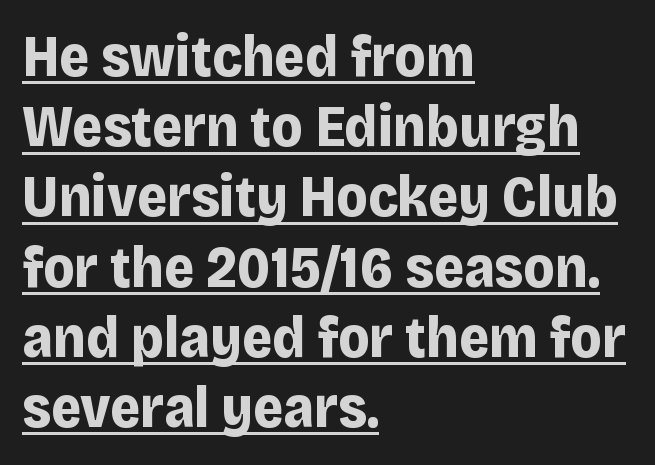
Q: Is the text bold? A: Yes.
Q: Is the text italic (slanted)? A: No, it is upright.
Q: Is the typeface a serif or a sans-serif typeface? A: Sans-serif.
Q: Is the text underlined? A: Yes.
Q: How is the paragraph aligned? A: Left-aligned.
Q: Is the spacing between letters normal or unusually wide? A: Normal.
Q: Width (condensed, normal, or wide)? A: Normal.
Q: Stroke contrast? A: Low.
Q: x-height? A: Large.
Q: Monospaced? A: No.
